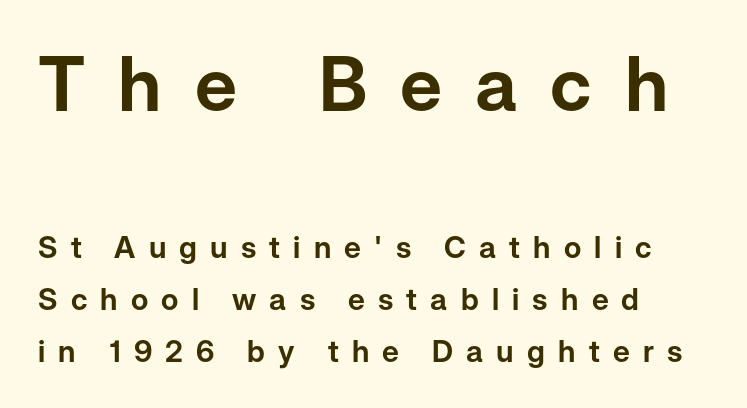
This rendering features lettering with no underline. Does the lettering tilt? It doesn't — this is upright. Caption: expanded tracking, letters set apart. Caption: upper text group enlarged, lower text group reduced.
